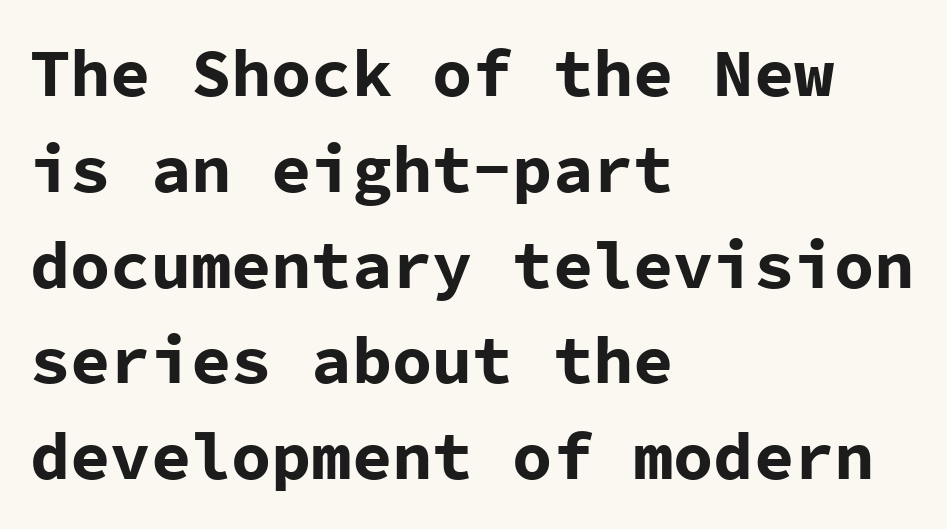
{"serif": "no", "italic": "no", "bold": "yes", "weight": "bold", "width": "normal", "stroke_contrast": "low", "x_height": "medium", "monospaced": "yes", "underline": "no", "align": "left", "line_spacing": "normal", "line_spacing_ratio": 1.43, "letter_spacing": "normal", "letter_spacing_em": 0.0, "glyph_px": 67}
